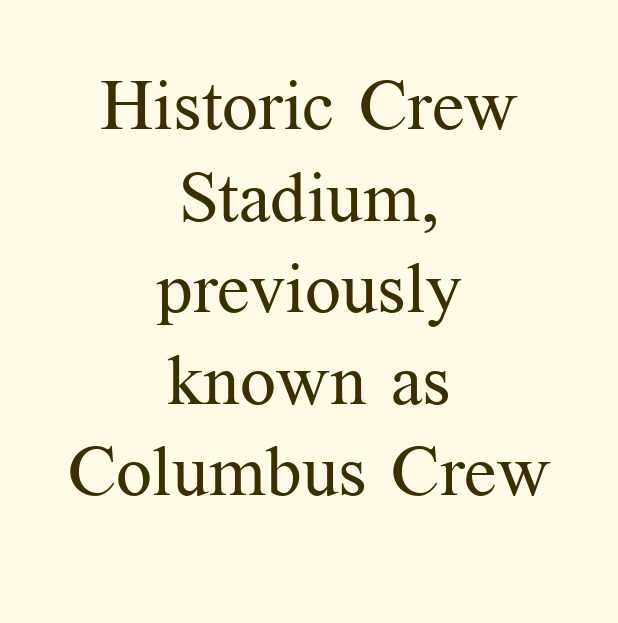
The glyphs in this specimen are seriffed. Underlining? Definitely not there. Teacher's note: observe the equal gaps on both sides — that is centered alignment. The letters look calm and open, with moderate or lighter stems. Students, observe: this is what conventionally led text looks like.
